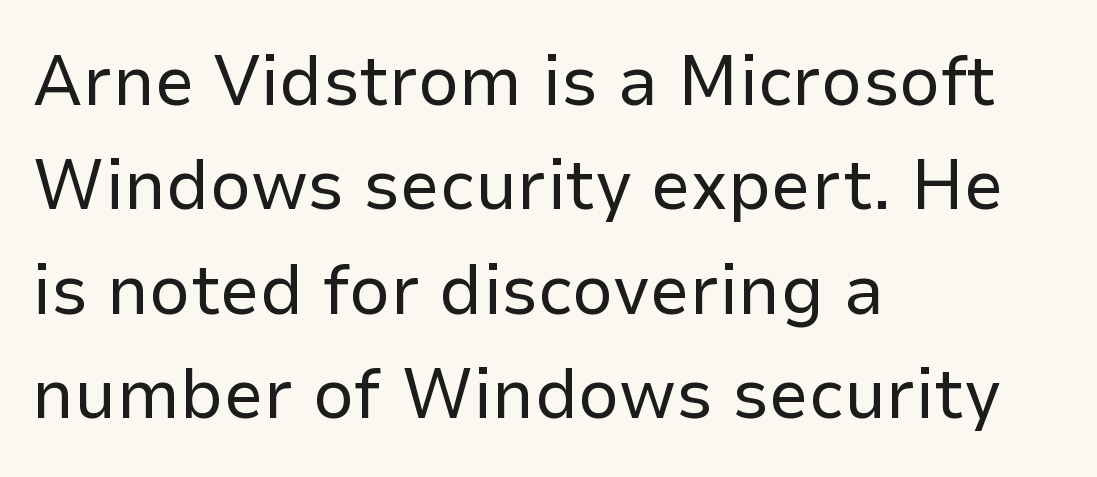
Q: Is the text bold? A: No.
Q: Is the text italic (slanted)? A: No, it is upright.
Q: Is the typeface a serif or a sans-serif typeface? A: Sans-serif.
Q: Is the text underlined? A: No.
Q: How is the paragraph aligned? A: Left-aligned.
Q: Is the spacing between letters normal or unusually wide? A: Normal.
Q: Is the spacing between lines tight, normal or loose? A: Normal.
Q: Width (condensed, normal, or wide)? A: Normal.
Q: Stroke contrast? A: Low.
Q: x-height? A: Medium.
Q: Monospaced? A: No.
